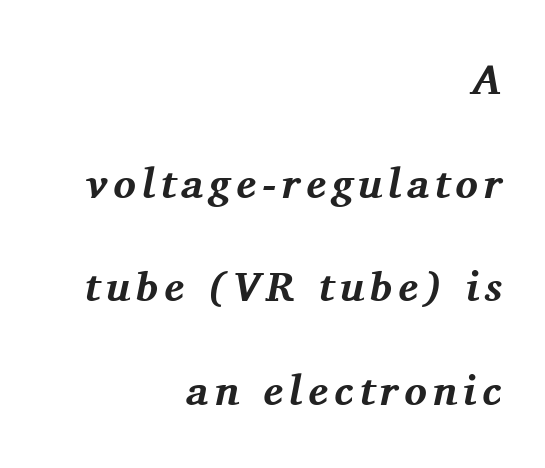
{"serif": "yes", "italic": "yes", "lean": "right", "slant_degrees": 11, "bold": "yes", "weight": "bold", "width": "normal", "stroke_contrast": "medium", "x_height": "medium", "monospaced": "no", "underline": "no", "align": "right", "line_spacing": "loose", "line_spacing_ratio": 2.47, "glyph_px": 42}
